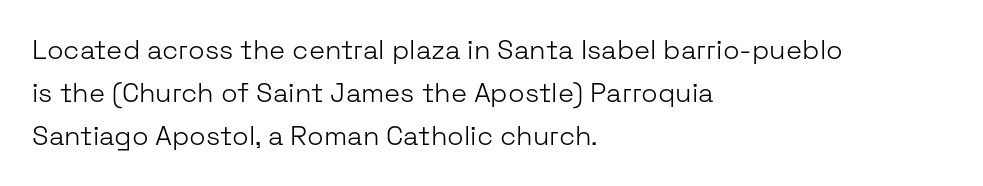
The image shows 27 px text type, upright; set left-aligned, normal line spacing (1.6x), normal letter spacing, not underlined.
